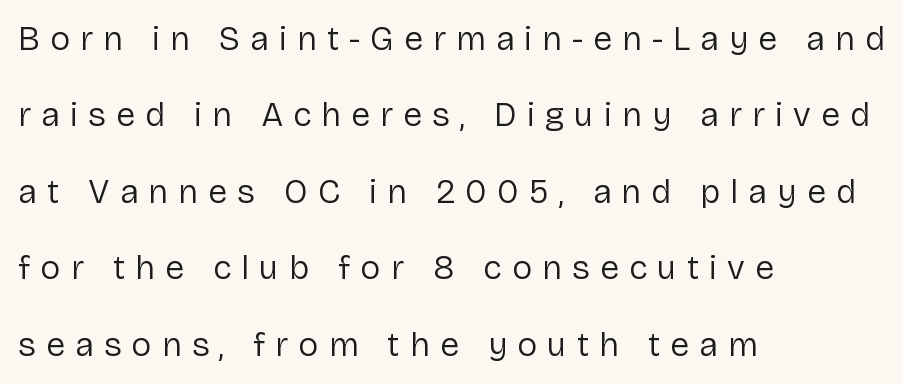
The line-height multiplier appears high, well above default. These lines stack with their left ends in a neat column. The type is letterspaced generously, with wide tracking. The words here are not underlined.
